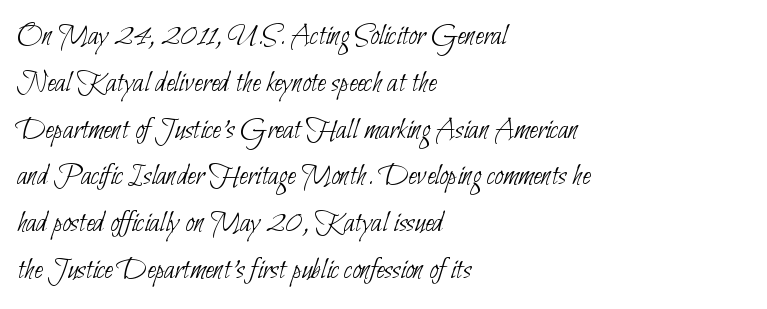
The paragraph shown leans on its left margin. Each row of text sits above clean, open space. Glyph-to-glyph distance matches everyday printed text. Honestly, the row spacing looks completely unremarkable.
